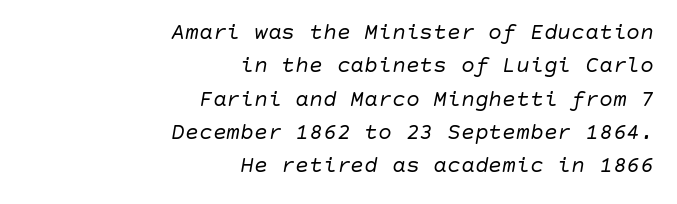
{"italic": "yes", "lean": "right", "slant_degrees": 10, "bold": "no", "underline": "no", "align": "right", "line_spacing": "normal", "line_spacing_ratio": 1.45, "letter_spacing": "normal", "letter_spacing_em": 0.0, "glyph_px": 23}
